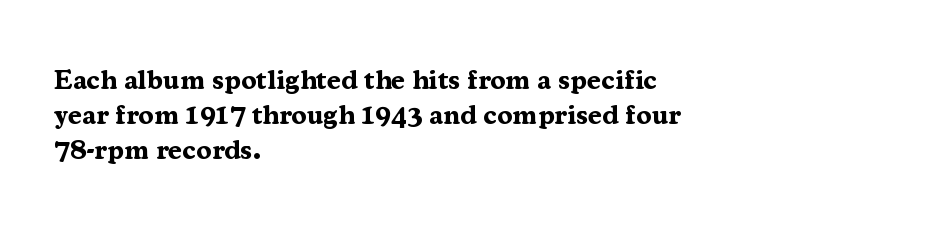
{"serif": "yes", "italic": "no", "bold": "yes", "weight": "bold", "width": "normal", "stroke_contrast": "medium", "x_height": "medium", "monospaced": "no", "underline": "no", "align": "left", "line_spacing": "normal", "line_spacing_ratio": 1.25, "letter_spacing": "normal", "letter_spacing_em": 0.0, "glyph_px": 28}
